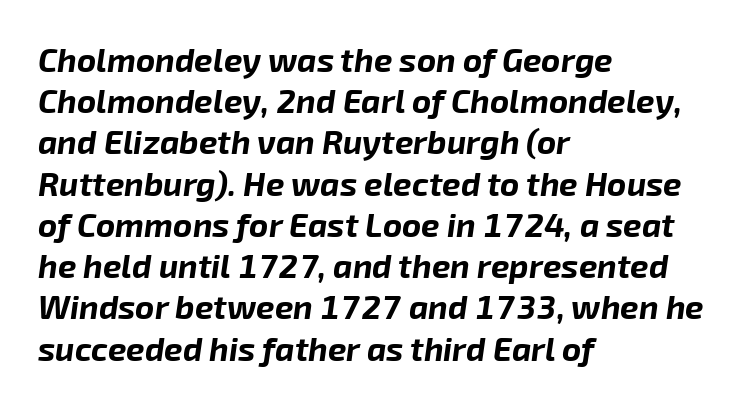
An italicized treatment has been applied to the whole sample. The paragraph shown leans on its left margin. Descenders hang freely into open space. The passage shown has conventional tracking throughout. You could not count columns in this text — the font is proportionally spaced. Quick note: interline space is typical.
